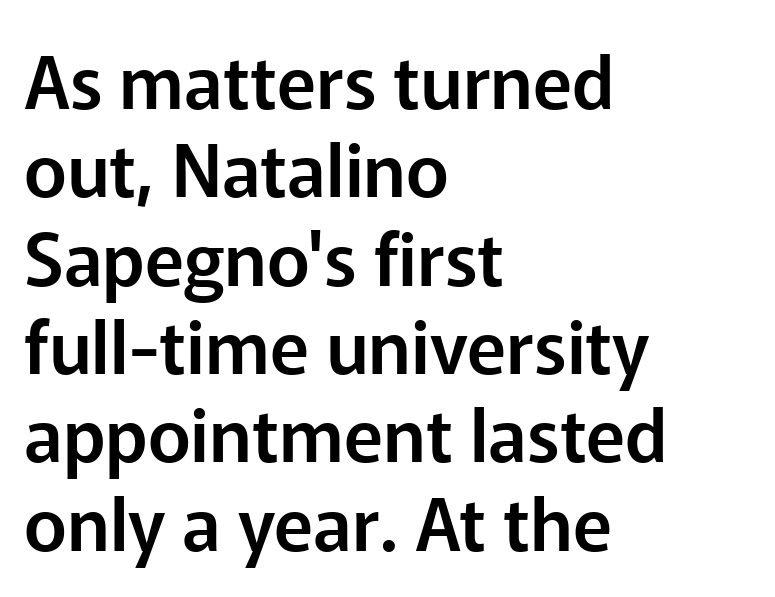
The image shows 73 px sans-serif type, upright; set left-aligned, line spacing 1.21x, normal letter spacing, not underlined; low stroke contrast and a medium x-height.
